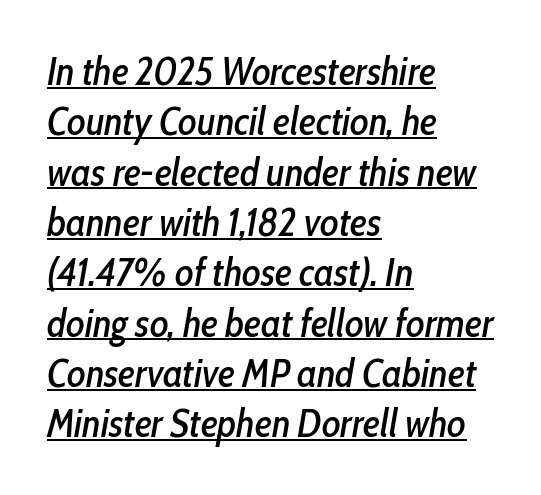
Q: Is the text italic (slanted)? A: Yes, it leans right by about 10 degrees.
Q: Is the text underlined? A: Yes.
Q: How is the paragraph aligned? A: Left-aligned.
Q: Is the spacing between letters normal or unusually wide? A: Normal.
Q: Is the spacing between lines tight, normal or loose? A: Normal.
Q: Width (condensed, normal, or wide)? A: Condensed.
Q: Stroke contrast? A: Low.
Q: x-height? A: Medium.
Q: Monospaced? A: No.
